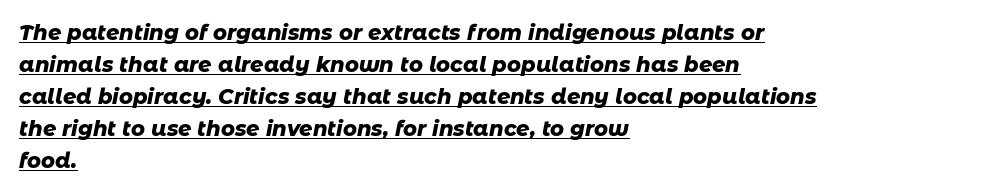
{"italic": "yes", "lean": "right", "slant_degrees": 11, "bold": "yes", "underline": "yes", "align": "left", "line_spacing": "normal", "line_spacing_ratio": 1.52, "letter_spacing": "normal", "letter_spacing_em": 0.0, "glyph_px": 21}
